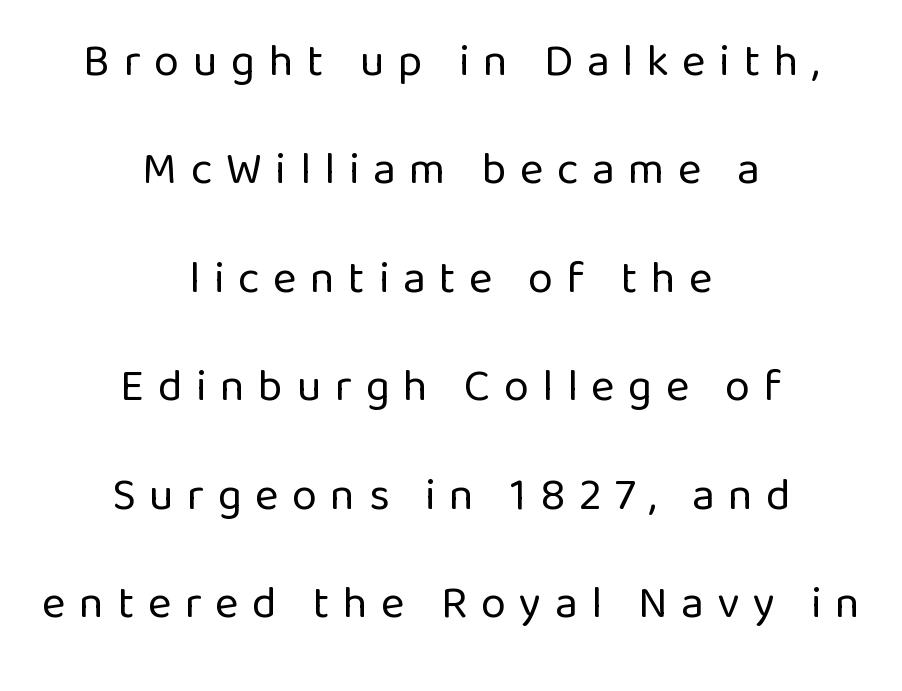
Q: Is the text bold? A: No.
Q: Is the text italic (slanted)? A: No, it is upright.
Q: Is the typeface a serif or a sans-serif typeface? A: Sans-serif.
Q: Is the text underlined? A: No.
Q: How is the paragraph aligned? A: Centered.
Q: Is the spacing between letters normal or unusually wide? A: Unusually wide.
Q: Is the spacing between lines tight, normal or loose? A: Loose.
Q: Width (condensed, normal, or wide)? A: Normal.
Q: Stroke contrast? A: Low.
Q: x-height? A: Medium.
Q: Monospaced? A: No.
